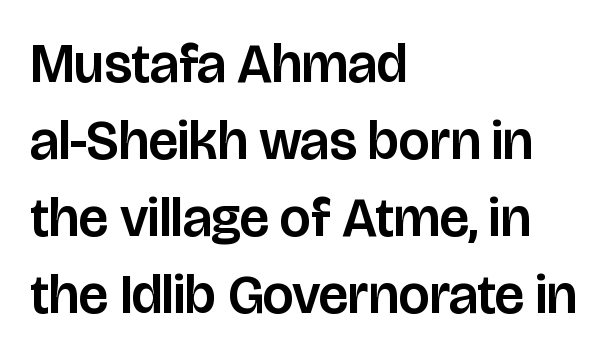
Between one letter and the next there's only the usual sliver of space. Is there any slant? The stems are plumb. Horizontally, the lines are justified to the leading edge only. Proportional: the letters do not fall into vertical columns.
